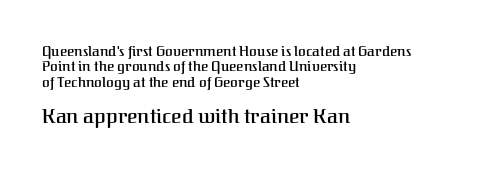
Q: Is the text italic (slanted)? A: No, it is upright.
Q: Is the text underlined? A: No.
Q: How is the paragraph aligned? A: Left-aligned.
Q: Is the spacing between letters normal or unusually wide? A: Normal.
Q: Is the spacing between lines tight, normal or loose? A: Tight.
Q: Which block of text is set in a larger size, the first (top) or the second (bottom)? A: The second (bottom) one.
